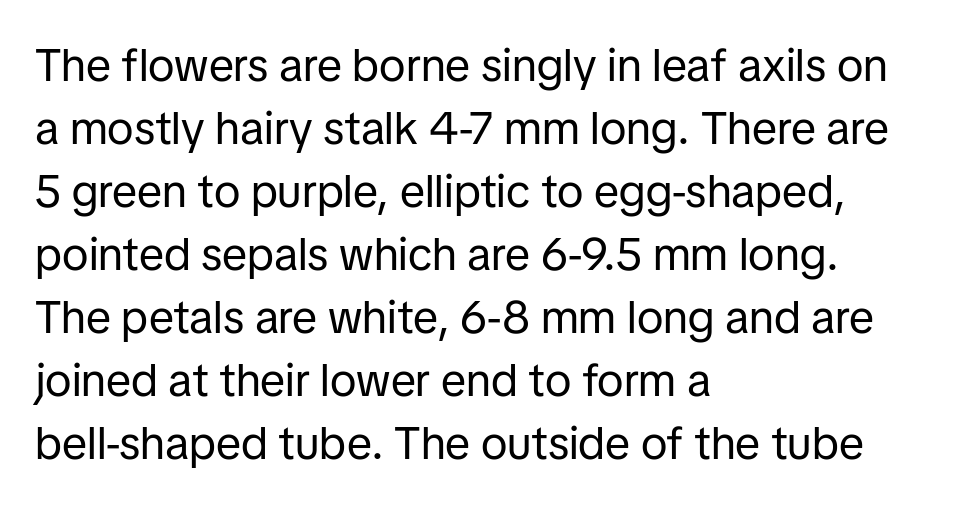
{"serif": "no", "italic": "no", "bold": "no", "weight": "regular", "width": "normal", "stroke_contrast": "low", "x_height": "medium", "monospaced": "no", "underline": "no", "align": "left", "line_spacing": "normal", "line_spacing_ratio": 1.37, "letter_spacing": "normal", "letter_spacing_em": 0.0, "glyph_px": 46}
